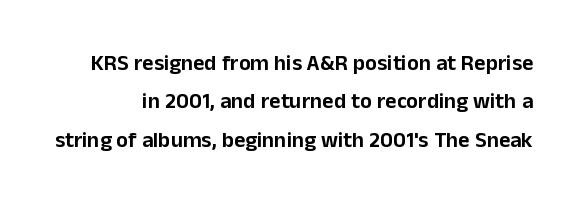
Q: Is the text italic (slanted)? A: No, it is upright.
Q: Is the text underlined? A: No.
Q: Is the spacing between letters normal or unusually wide? A: Normal.
